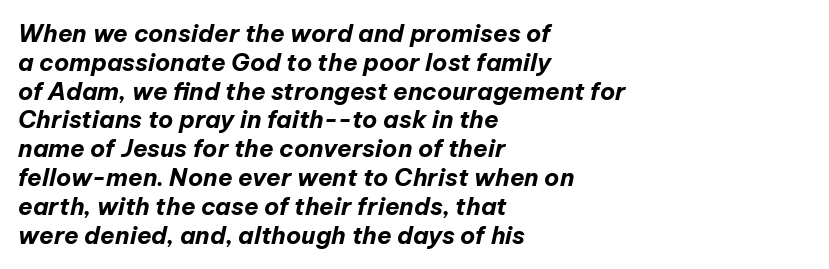
{"italic": "yes", "lean": "right", "slant_degrees": 12, "bold": "yes", "underline": "no", "align": "left", "line_spacing_ratio": 1.2, "letter_spacing": "normal", "letter_spacing_em": 0.0, "glyph_px": 24}
